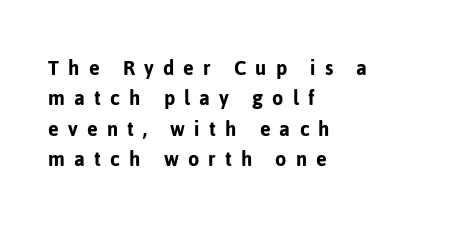
{"italic": "no", "underline": "no", "align": "left", "line_spacing": "normal", "line_spacing_ratio": 1.32, "letter_spacing": "wide", "letter_spacing_em": 0.4, "glyph_px": 23}
